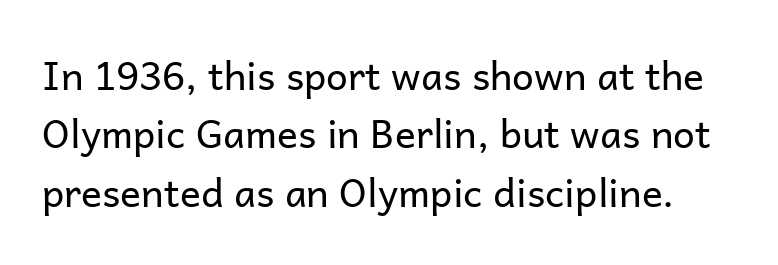
Q: Is the text bold? A: No.
Q: Is the text italic (slanted)? A: No, it is upright.
Q: Is the typeface a serif or a sans-serif typeface? A: Sans-serif.
Q: Is the text underlined? A: No.
Q: Is the spacing between letters normal or unusually wide? A: Normal.
Q: Is the spacing between lines tight, normal or loose? A: Normal.
Q: Width (condensed, normal, or wide)? A: Normal.
Q: Stroke contrast? A: Low.
Q: x-height? A: Medium.
Q: Monospaced? A: No.
